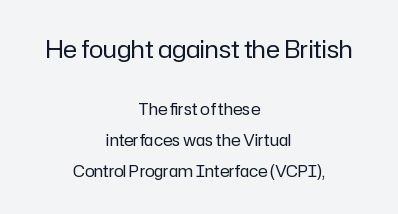
Q: Is the text bold? A: No.
Q: Is the text italic (slanted)? A: No, it is upright.
Q: Is the text underlined? A: No.
Q: How is the paragraph aligned? A: Centered.
Q: Is the spacing between letters normal or unusually wide? A: Normal.
Q: Is the spacing between lines tight, normal or loose? A: Loose.
Q: Which block of text is set in a larger size, the first (top) or the second (bottom)? A: The first (top) one.
